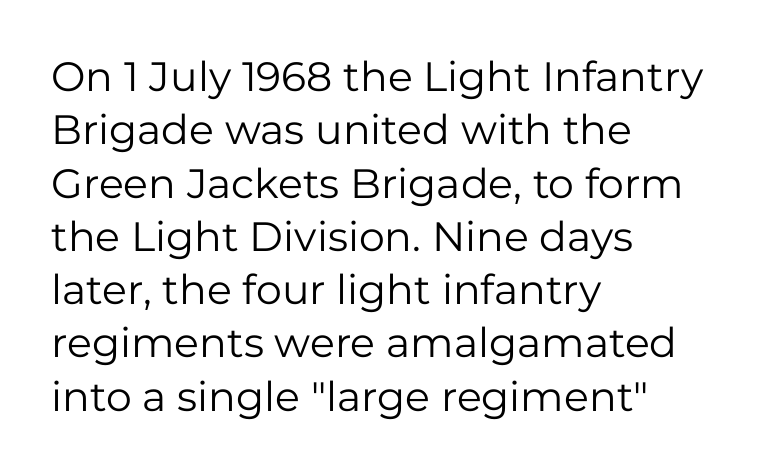
The image shows 41 px regular-weight sans-serif type, upright; set left-aligned, normal line spacing (1.3x), normal letter spacing, not underlined; low stroke contrast and a medium x-height.
